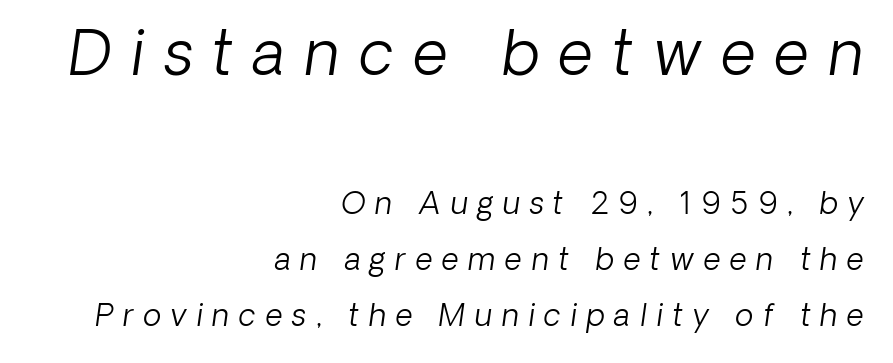
Q: Is the text bold? A: No.
Q: Is the text italic (slanted)? A: Yes, it leans right by about 8 degrees.
Q: Is the text underlined? A: No.
Q: How is the paragraph aligned? A: Right-aligned.
Q: Is the spacing between letters normal or unusually wide? A: Unusually wide.
Q: Which block of text is set in a larger size, the first (top) or the second (bottom)? A: The first (top) one.
Q: Width (condensed, normal, or wide)? A: Normal.
Q: Stroke contrast? A: Low.
Q: x-height? A: Medium.
Q: Monospaced? A: No.
